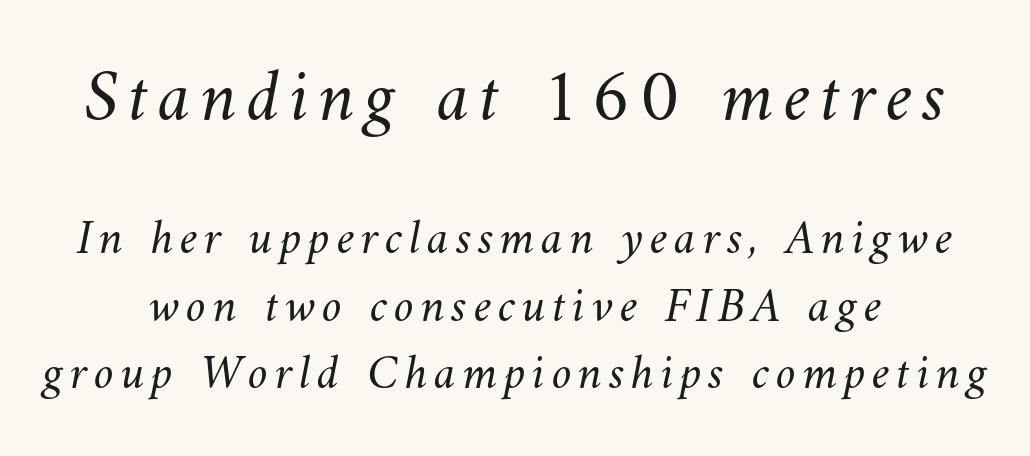
{"bold": "no", "weight": "light", "width": "normal", "stroke_contrast": "medium", "x_height": "small", "monospaced": "no", "underline": "no", "line_spacing": "normal", "line_spacing_ratio": 1.35, "larger_block": "first", "size_ratio": 1.5, "glyph_px": 75}
